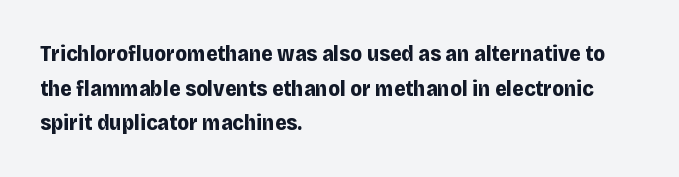
{"italic": "no", "bold": "yes", "underline": "no", "align": "left", "line_spacing": "normal", "line_spacing_ratio": 1.57, "letter_spacing": "normal", "letter_spacing_em": 0.0, "glyph_px": 22}
